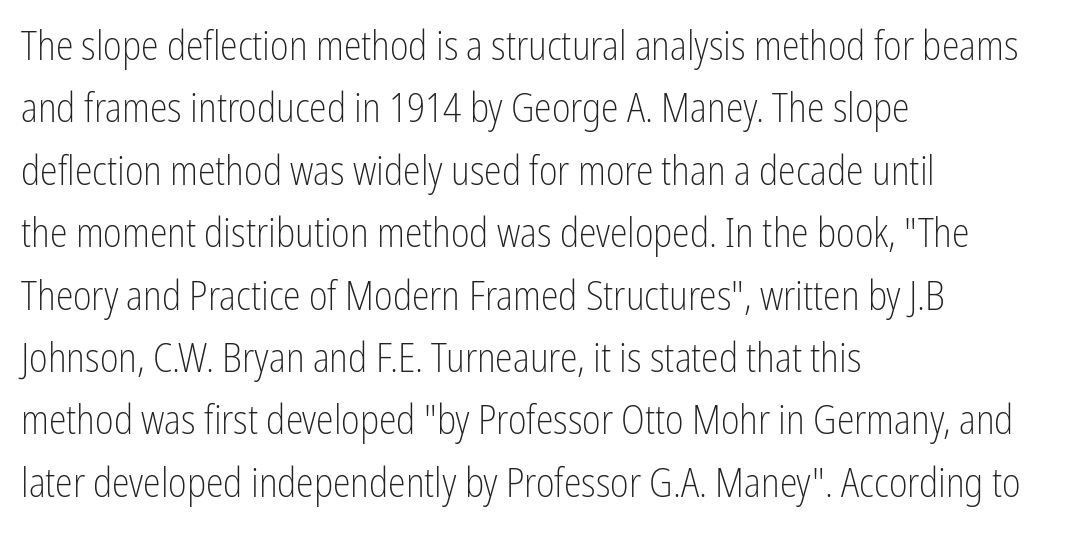
You could not count columns in this text — the font is proportionally spaced. Stroke thickness stays within the range of a standard reading face or lighter. Posture: straight, roman, zero tilt. A typesetter would call this zero additional tracking. The type family on display is of the sans-serif kind.
